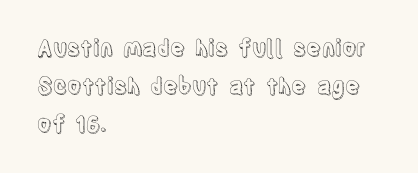
Letters rest on an invisible, unmarked baseline. Does the lettering tilt? It doesn't — this is upright. In CSS terms this would be text-align: left. The tracking reads as untouched default to a designer's eye.
